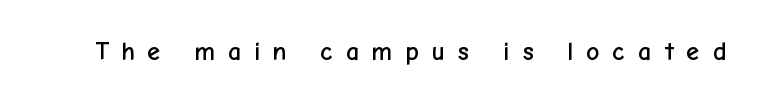
The specimen omits any rule beneath the text block's lines. Someone cranked the tracking dial way up on this one. It's the straight-up-and-down kind of type.
